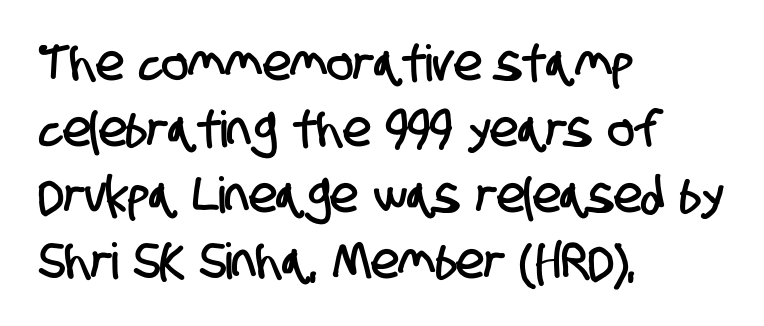
{"serif": "no", "width": "condensed", "stroke_contrast": "low", "x_height": "large", "monospaced": "no", "underline": "no", "align": "left", "line_spacing": "normal", "line_spacing_ratio": 1.32, "letter_spacing": "normal", "letter_spacing_em": 0.0, "glyph_px": 50}
